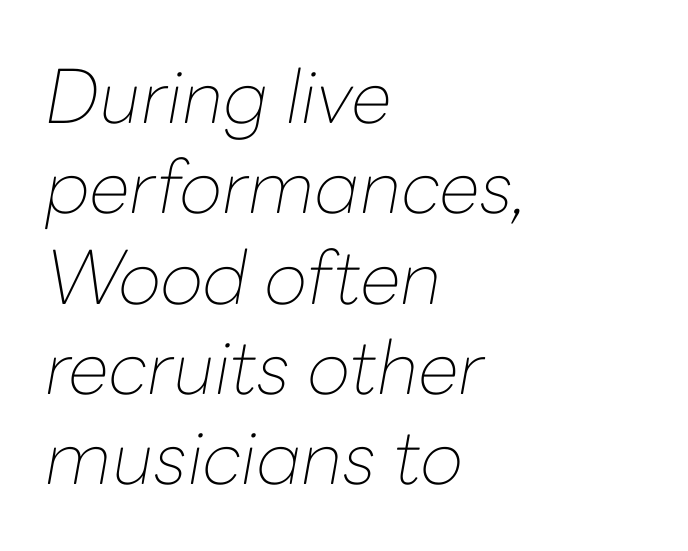
The image shows 74 px thin type, italic (leaning right); set left-aligned, line spacing 1.22x, normal letter spacing, not underlined; low stroke contrast and a medium x-height.
